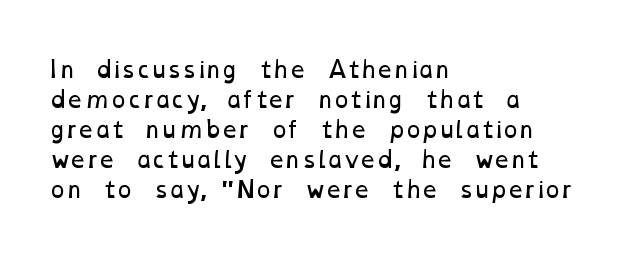
Observe the ordinary spacing: letters are neighbours, not strangers. Reading down the block, your eye returns to a fixed left position each line. Summary of weight: not heavy and not bold. Clear beneath every line of the passage. A normal amount of white space separates one row of letters from the next.
